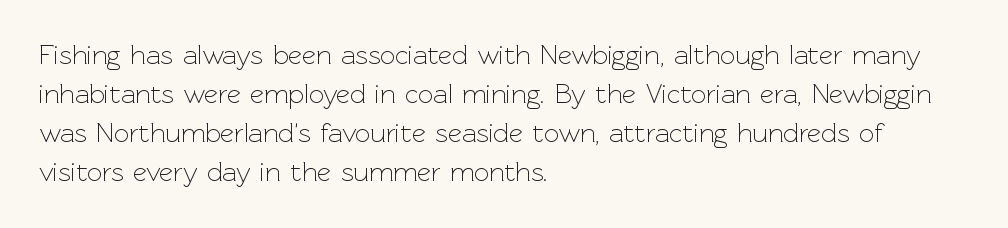
{"italic": "no", "bold": "no", "underline": "no", "align": "left", "line_spacing": "normal", "line_spacing_ratio": 1.45, "letter_spacing": "normal", "letter_spacing_em": 0.0, "glyph_px": 27}
